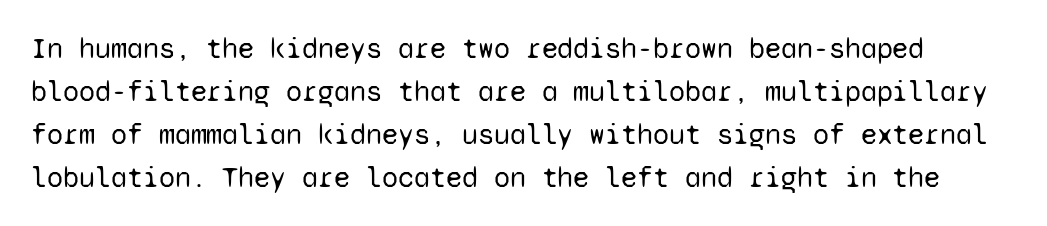
{"serif": "no", "italic": "no", "bold": "no", "weight": "regular", "width": "normal", "stroke_contrast": "low", "x_height": "medium", "monospaced": "yes", "underline": "no", "line_spacing": "normal", "line_spacing_ratio": 1.48, "letter_spacing": "normal", "letter_spacing_em": 0.0, "glyph_px": 29}
